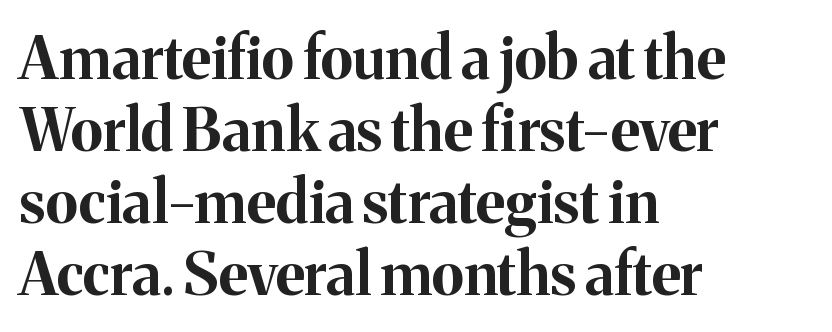
Q: Is the text bold? A: Yes.
Q: Is the text italic (slanted)? A: No, it is upright.
Q: Is the typeface a serif or a sans-serif typeface? A: Serif.
Q: Is the text underlined? A: No.
Q: How is the paragraph aligned? A: Left-aligned.
Q: Is the spacing between letters normal or unusually wide? A: Normal.
Q: Width (condensed, normal, or wide)? A: Normal.
Q: Stroke contrast? A: Medium.
Q: x-height? A: Medium.
Q: Monospaced? A: No.
